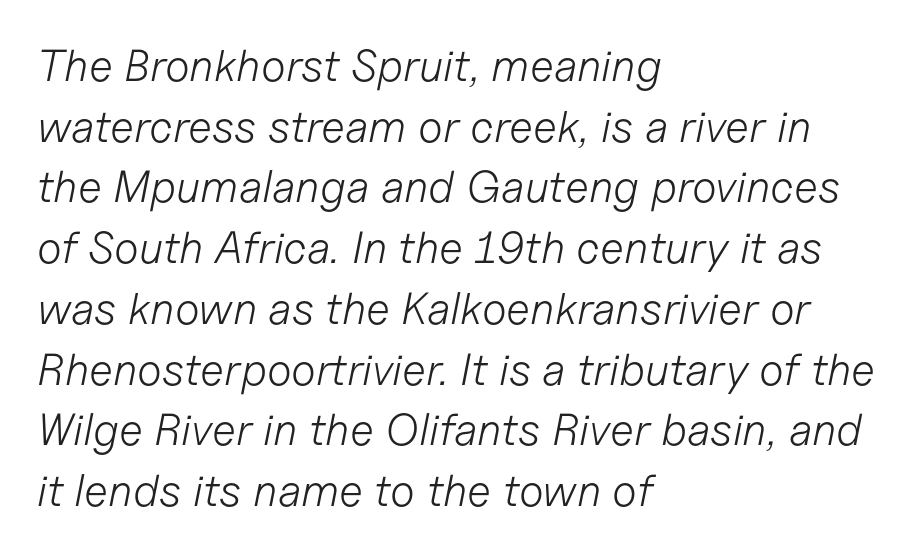
Is the letter spacing exaggerated? No — it looks like the ordinary default. Compared with a typical body face, this is equally light or lighter still. Think of a printed novel: that variable character pitch is what you see here. Vertically, the passage feels balanced, rows spaced as you'd expect.
